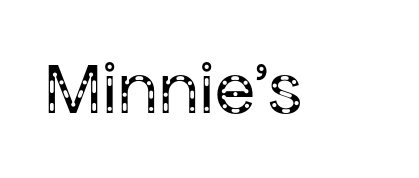
Q: Is the text bold? A: No.
Q: Is the text italic (slanted)? A: No, it is upright.
Q: Is the typeface a serif or a sans-serif typeface? A: Sans-serif.
Q: Is the text underlined? A: No.
Q: Is the spacing between letters normal or unusually wide? A: Normal.
Q: Width (condensed, normal, or wide)? A: Normal.
Q: Stroke contrast? A: Low.
Q: x-height? A: Medium.
Q: Monospaced? A: No.
